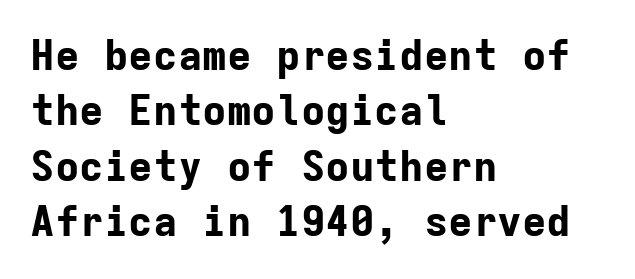
Q: Is the text bold? A: Yes.
Q: Is the text italic (slanted)? A: No, it is upright.
Q: Is the typeface a serif or a sans-serif typeface? A: Sans-serif.
Q: Is the text underlined? A: No.
Q: How is the paragraph aligned? A: Left-aligned.
Q: Is the spacing between letters normal or unusually wide? A: Normal.
Q: Is the spacing between lines tight, normal or loose? A: Normal.
Q: Width (condensed, normal, or wide)? A: Normal.
Q: Stroke contrast? A: Low.
Q: x-height? A: Medium.
Q: Monospaced? A: Yes.
